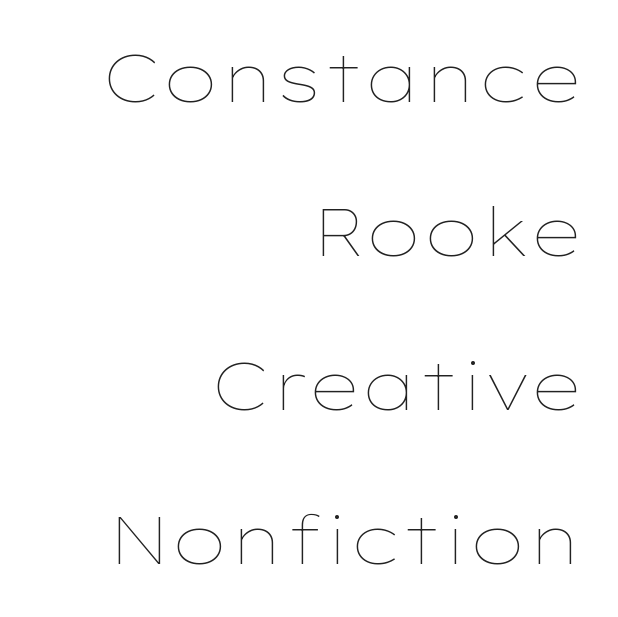
Q: Is the text bold? A: No.
Q: Is the text italic (slanted)? A: No, it is upright.
Q: Is the text underlined? A: No.
Q: How is the paragraph aligned? A: Right-aligned.
Q: Is the spacing between letters normal or unusually wide? A: Normal.
Q: Is the spacing between lines tight, normal or loose? A: Loose.
Q: Width (condensed, normal, or wide)? A: Wide.
Q: Stroke contrast? A: Low.
Q: x-height? A: Medium.
Q: Monospaced? A: No.
